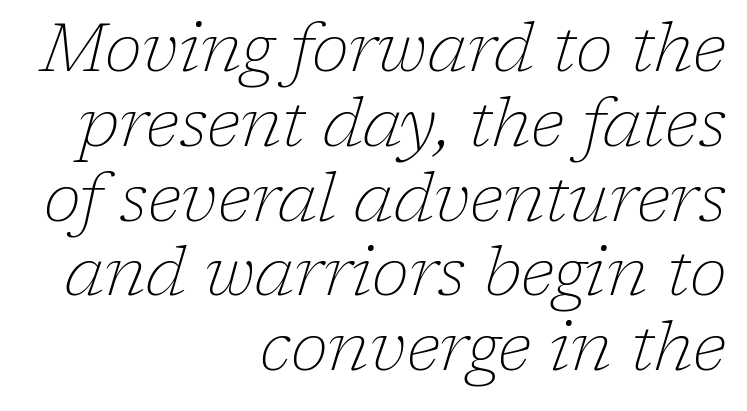
This sample uses plain, unmodified letter spacing. Which margin do the lines hug? The right one — the left edge is uneven. This sample uses an oblique cut, with every glyph tilted off the vertical. The font is comparable to plain body text, perhaps lighter.
